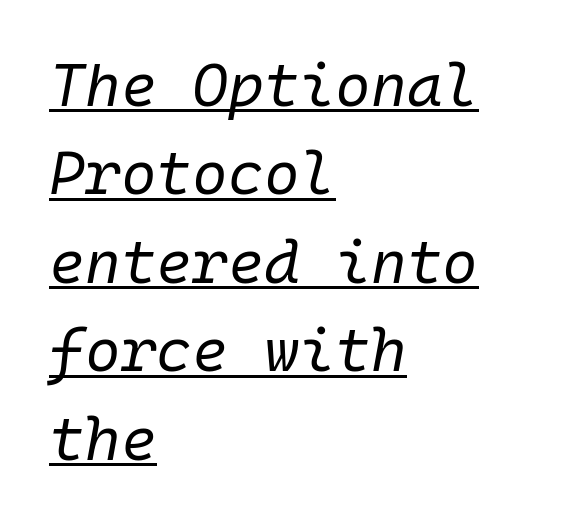
{"italic": "yes", "lean": "right", "slant_degrees": 10, "bold": "no", "weight": "regular", "width": "normal", "stroke_contrast": "low", "x_height": "medium", "monospaced": "yes", "underline": "yes", "align": "left", "line_spacing": "normal", "line_spacing_ratio": 1.45, "letter_spacing": "normal", "letter_spacing_em": 0.0, "glyph_px": 61}
